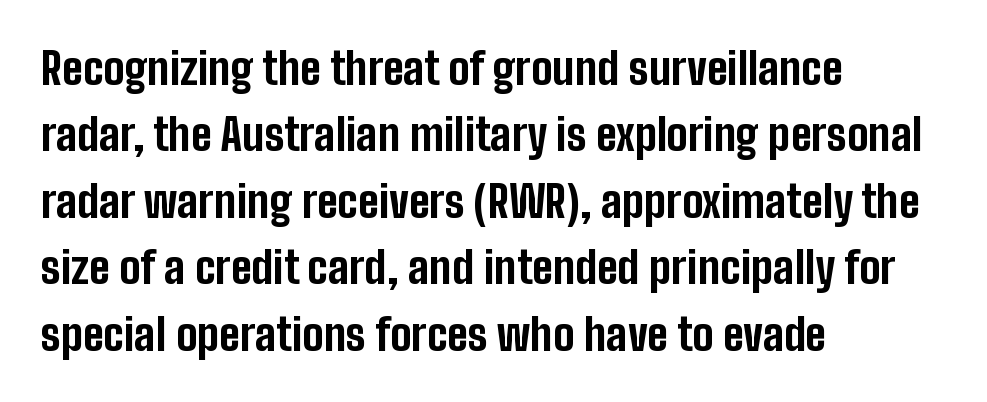
The image shows 44 px bold, condensed sans-serif type, upright; set left-aligned, normal line spacing (1.51x), normal letter spacing, not underlined; low stroke contrast and a medium x-height.
